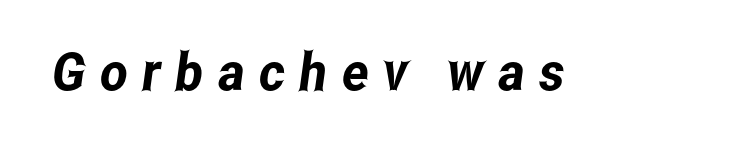
{"serif": "no", "width": "condensed", "stroke_contrast": "low", "x_height": "medium", "monospaced": "no", "underline": "no", "letter_spacing": "wide", "letter_spacing_em": 0.27, "glyph_px": 53}
